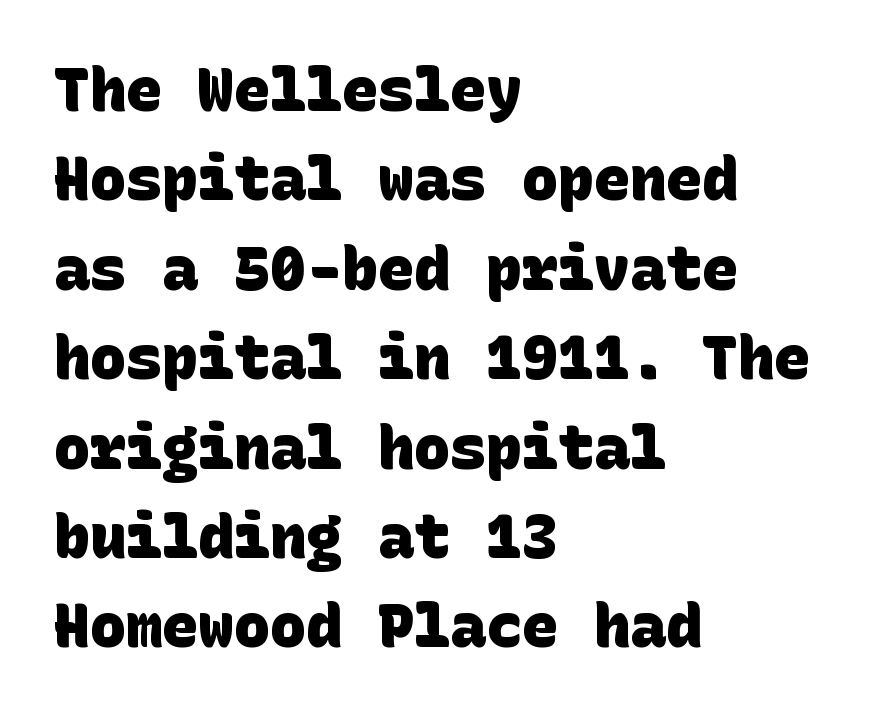
Q: Is the text bold? A: Yes.
Q: Is the typeface a serif or a sans-serif typeface? A: Sans-serif.
Q: Is the text underlined? A: No.
Q: How is the paragraph aligned? A: Left-aligned.
Q: Is the spacing between letters normal or unusually wide? A: Normal.
Q: Is the spacing between lines tight, normal or loose? A: Normal.
Q: Width (condensed, normal, or wide)? A: Normal.
Q: Stroke contrast? A: Low.
Q: x-height? A: Large.
